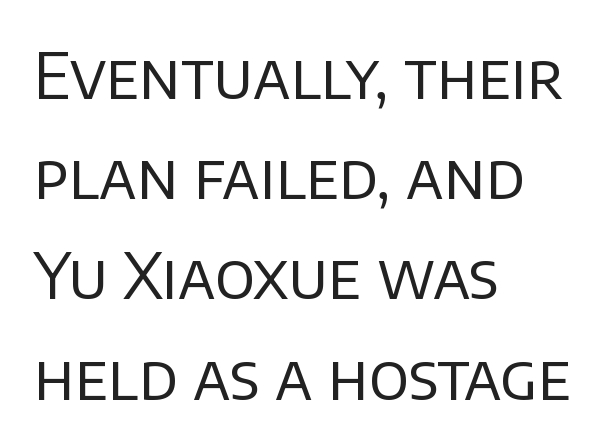
The image shows 63 px regular-weight sans-serif type, upright; set left-aligned, normal line spacing (1.59x), normal letter spacing, not underlined; low stroke contrast and a large x-height.
